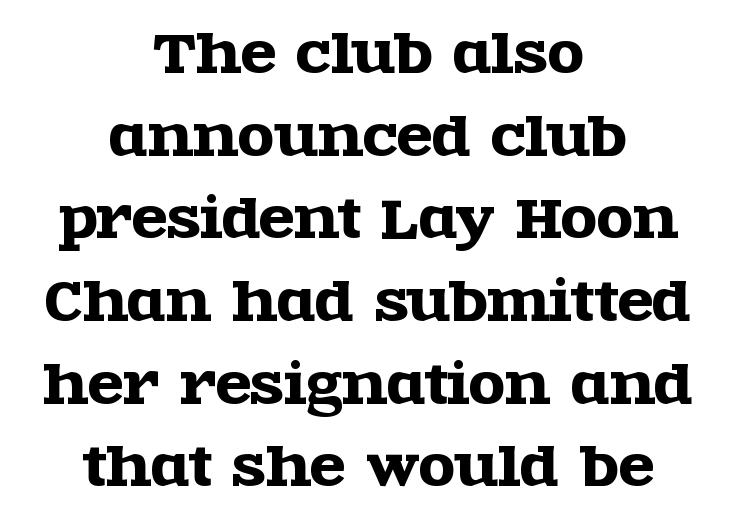
The letterforms sit shoulder to shoulder at normal distance. Just letters on the line, the space beneath them empty. The lines in this sample share a center point and differ in where they start and stop. The passage shown is typed in a proportional face where columns would drift. Letterform terminals end in serifs throughout the passage. What's the leading like? Ordinary, nothing unusual.
